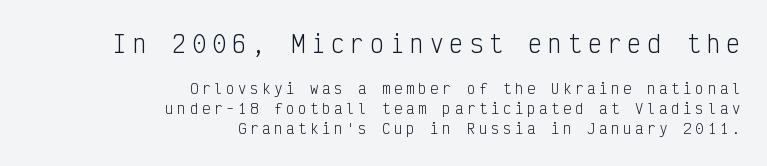
{"italic": "no", "bold": "no", "underline": "no", "align": "right", "line_spacing": "normal", "line_spacing_ratio": 1.43, "letter_spacing": "wide", "letter_spacing_em": 0.26, "larger_block": "first", "size_ratio": 1.64, "glyph_px": 23}
